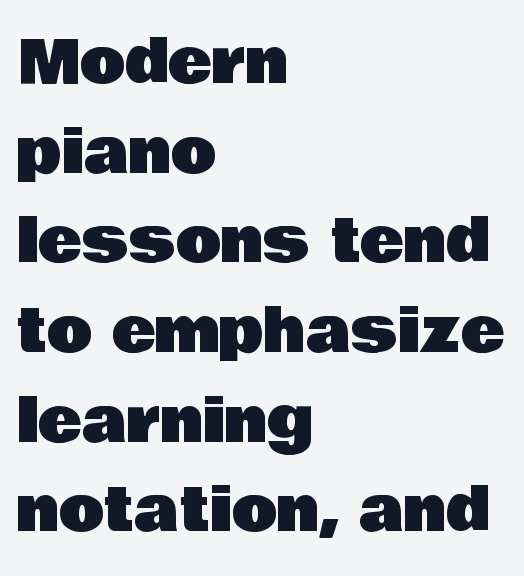
{"serif": "no", "italic": "no", "width": "normal", "stroke_contrast": "low", "x_height": "large", "monospaced": "no", "underline": "no", "align": "left", "line_spacing": "normal", "line_spacing_ratio": 1.52, "letter_spacing": "normal", "letter_spacing_em": 0.0, "glyph_px": 59}
